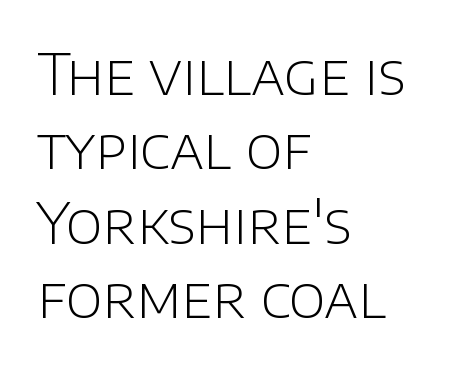
The image shows 56 px light sans-serif type, upright; set left-aligned, normal line spacing (1.33x), normal letter spacing, not underlined; low stroke contrast and a large x-height.
